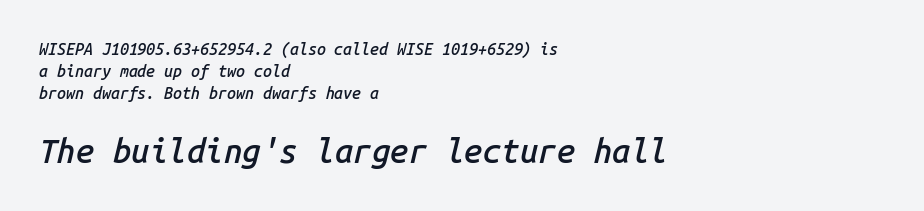
The image shows 33 px semibold type, italic (leaning right), monospaced; set left-aligned, normal line spacing (1.36x), normal letter spacing, not underlined; the second (bottom) block is 2.06x larger; low stroke contrast and a medium x-height.
